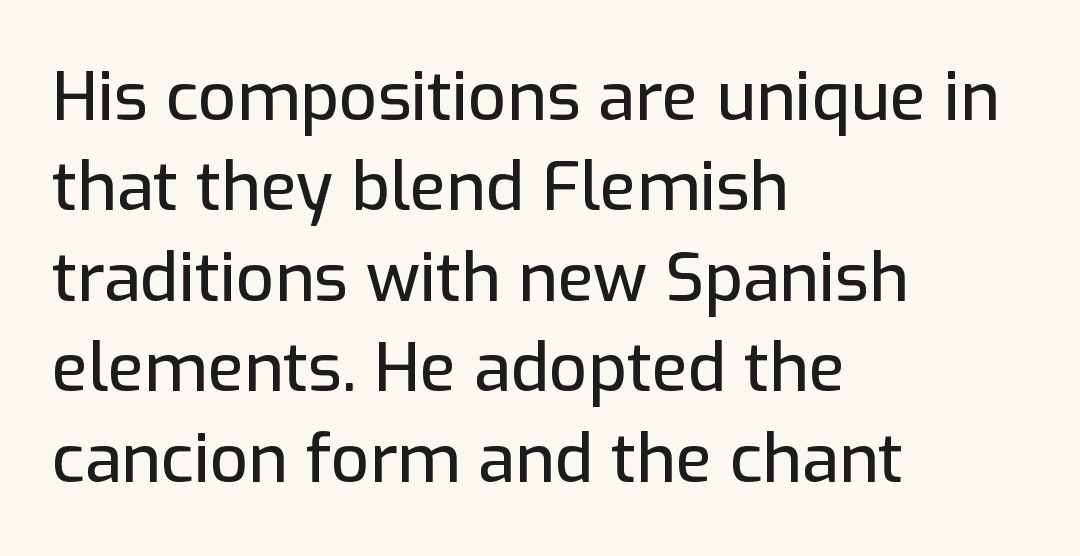
Q: Is the text italic (slanted)? A: No, it is upright.
Q: Is the typeface a serif or a sans-serif typeface? A: Sans-serif.
Q: Is the text underlined? A: No.
Q: How is the paragraph aligned? A: Left-aligned.
Q: Is the spacing between letters normal or unusually wide? A: Normal.
Q: Is the spacing between lines tight, normal or loose? A: Normal.
Q: Width (condensed, normal, or wide)? A: Normal.
Q: Stroke contrast? A: Low.
Q: x-height? A: Medium.
Q: Monospaced? A: No.
